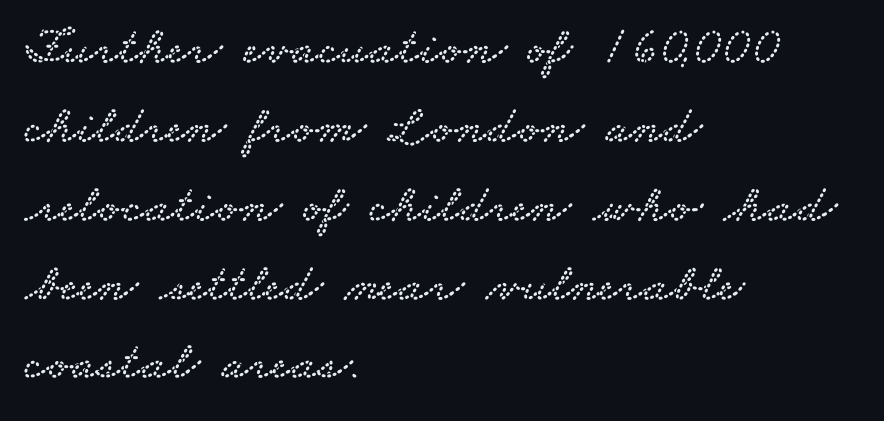
The image shows 54 px wide serif type; set left-aligned, normal line spacing (1.46x), normal letter spacing, not underlined; low stroke contrast and a small x-height.
